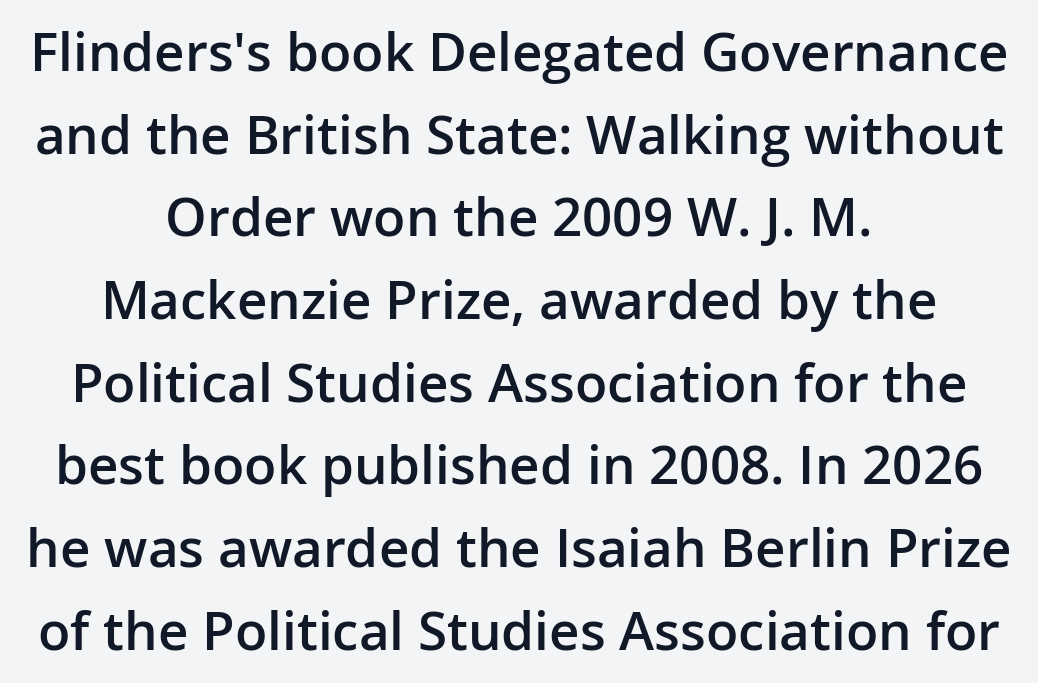
Look at the bottom of the vertical strokes: they stop flat, with no serifs. The sample has been set in demibold, a notch under bold. In terms of leading, this rendering sits right in the middle. Bare-footed words on every line. Looks like regular typesetting: each glyph gets only the width it needs.
